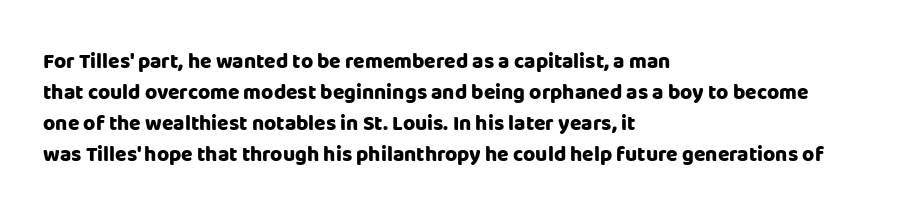
Q: Is the text bold? A: Yes.
Q: Is the text italic (slanted)? A: No, it is upright.
Q: Is the text underlined? A: No.
Q: How is the paragraph aligned? A: Left-aligned.
Q: Is the spacing between letters normal or unusually wide? A: Normal.
Q: Is the spacing between lines tight, normal or loose? A: Normal.
